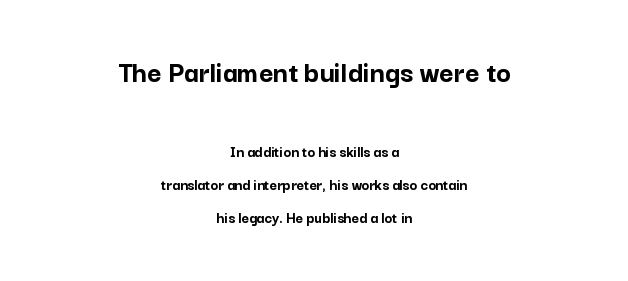
Q: Is the text bold? A: Yes.
Q: Is the text italic (slanted)? A: No, it is upright.
Q: Is the typeface a serif or a sans-serif typeface? A: Sans-serif.
Q: Is the text underlined? A: No.
Q: How is the paragraph aligned? A: Centered.
Q: Is the spacing between letters normal or unusually wide? A: Normal.
Q: Is the spacing between lines tight, normal or loose? A: Loose.
Q: Which block of text is set in a larger size, the first (top) or the second (bottom)? A: The first (top) one.
Q: Width (condensed, normal, or wide)? A: Normal.
Q: Stroke contrast? A: Low.
Q: x-height? A: Medium.
Q: Monospaced? A: No.
